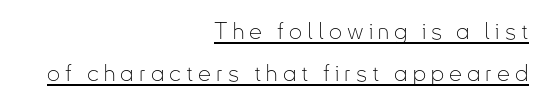
Here the glyphs are tracked loosely, breaking word shapes into spaced letters. The lines are quadded right. Ascenders rise straight up at ninety degrees. The typeface has the unassuming heft of standard copy or less. Each line of the rendering has a horizontal stroke beneath the glyphs.
